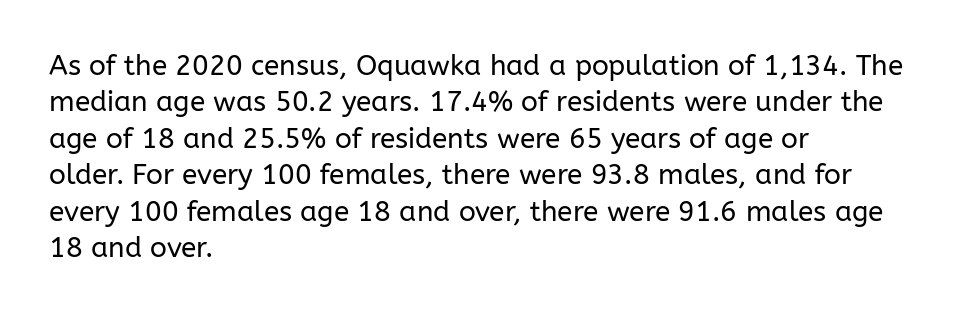
The image shows 28 px regular-weight sans-serif type, upright; set left-aligned, normal line spacing (1.3x), normal letter spacing, not underlined; low stroke contrast and a medium x-height.
